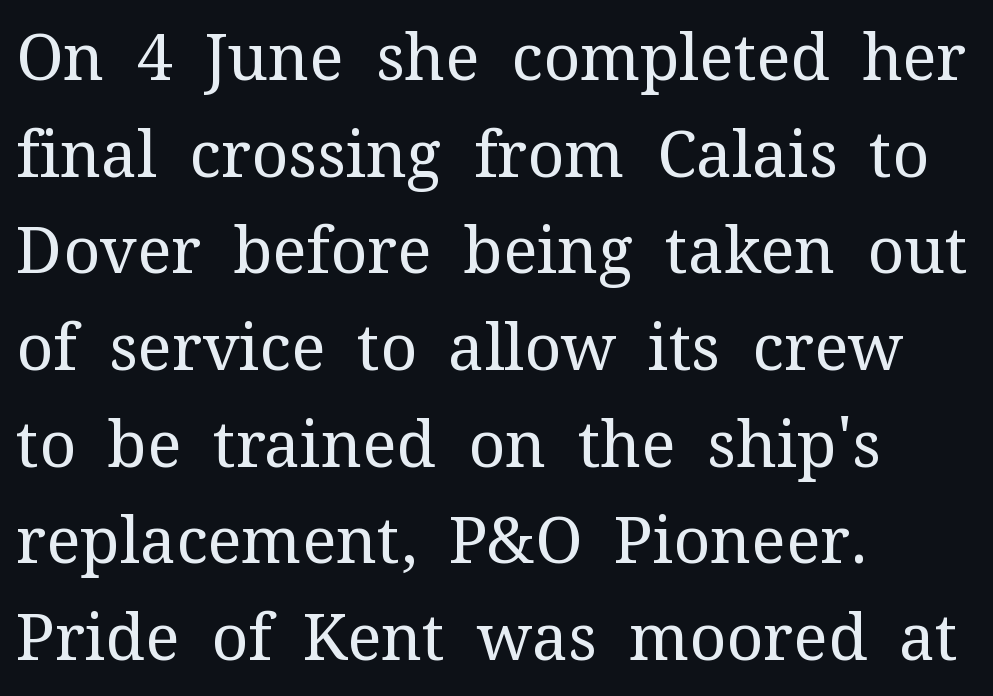
Q: Is the text bold? A: No.
Q: Is the text italic (slanted)? A: No, it is upright.
Q: Is the typeface a serif or a sans-serif typeface? A: Serif.
Q: Is the text underlined? A: No.
Q: How is the paragraph aligned? A: Left-aligned.
Q: Is the spacing between letters normal or unusually wide? A: Normal.
Q: Is the spacing between lines tight, normal or loose? A: Normal.
Q: Width (condensed, normal, or wide)? A: Normal.
Q: Stroke contrast? A: Medium.
Q: x-height? A: Medium.
Q: Monospaced? A: No.
